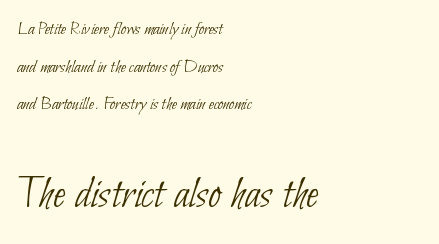
The image shows 47 px thin, condensed sans-serif type; set left-aligned, loose line spacing (1.98x), normal letter spacing, not underlined; the second (bottom) block is 2.47x larger; low stroke contrast and a small x-height.
